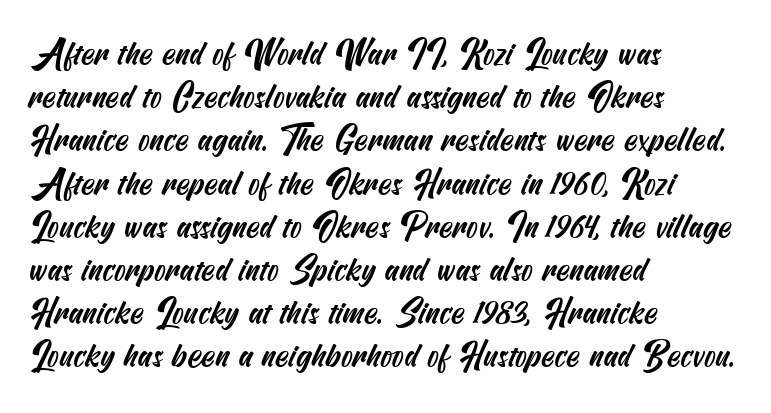
Q: Is the typeface a serif or a sans-serif typeface? A: Sans-serif.
Q: Is the text underlined? A: No.
Q: How is the paragraph aligned? A: Left-aligned.
Q: Is the spacing between letters normal or unusually wide? A: Normal.
Q: Is the spacing between lines tight, normal or loose? A: Normal.
Q: Width (condensed, normal, or wide)? A: Condensed.
Q: Stroke contrast? A: Medium.
Q: x-height? A: Small.
